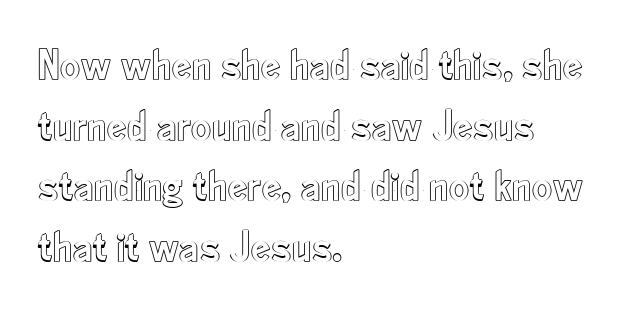
Q: Is the text italic (slanted)? A: No, it is upright.
Q: Is the text underlined? A: No.
Q: How is the paragraph aligned? A: Left-aligned.
Q: Is the spacing between letters normal or unusually wide? A: Normal.
Q: Is the spacing between lines tight, normal or loose? A: Normal.
Q: Width (condensed, normal, or wide)? A: Condensed.
Q: x-height? A: Small.
Q: Monospaced? A: No.
